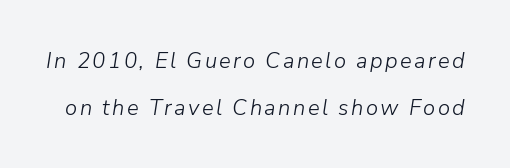
Q: Is the text bold? A: No.
Q: Is the text italic (slanted)? A: Yes, it leans right by about 9 degrees.
Q: Is the text underlined? A: No.
Q: Is the spacing between lines tight, normal or loose? A: Loose.
